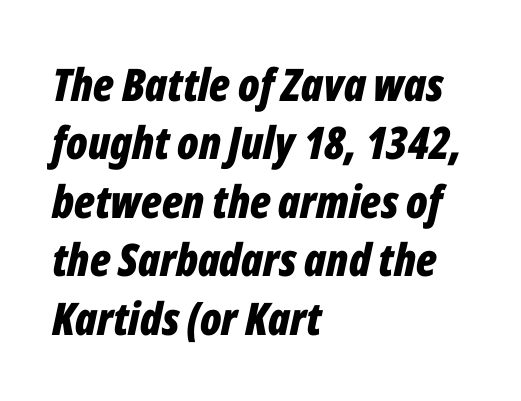
Italic? Definitely — the glyphs are oblique. Notice how descenders clear the ascenders below comfortably — that's standard leading. Proportional: the letters do not fall into vertical columns. Unmarked baselines from the first word to the last.
